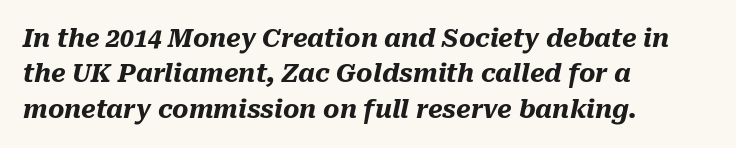
Q: Is the text bold? A: Yes.
Q: Is the text italic (slanted)? A: Yes, it leans right by about 10 degrees.
Q: Is the text underlined? A: No.
Q: How is the paragraph aligned? A: Left-aligned.
Q: Is the spacing between letters normal or unusually wide? A: Normal.
Q: Is the spacing between lines tight, normal or loose? A: Normal.
